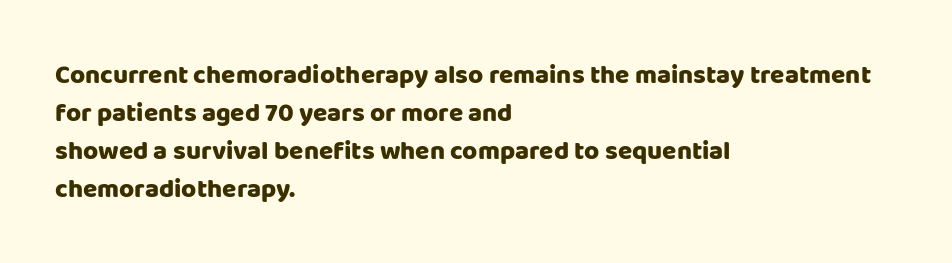
The image shows 26 px bold type, upright; set left-aligned, normal line spacing (1.46x), normal letter spacing, not underlined.
